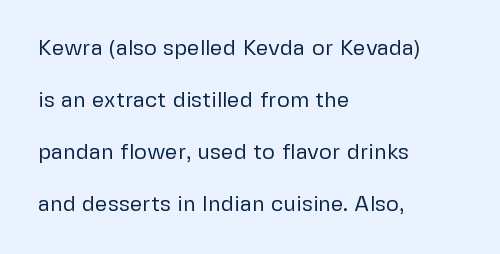
Vertical strokes here are truly vertical. Which margin do the lines hug? The left one — the right edge is uneven. These lines stand farther apart than default settings would place them. Between one letter and the next there's only the usual sliver of space. Rule under the text: the space is simply empty. Vertical stems look standard width or narrower in stroke.
